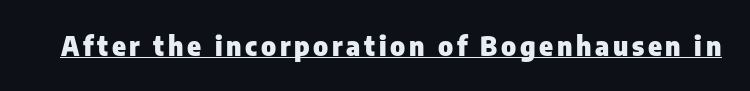
The image shows 26 px bold type, upright; set underlined.
